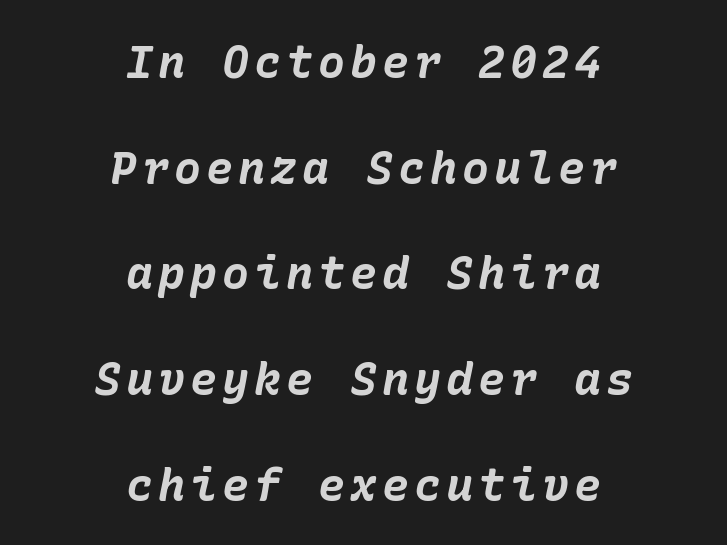
Q: Is the text bold? A: Yes.
Q: Is the text italic (slanted)? A: Yes, it leans right by about 10 degrees.
Q: Is the text underlined? A: No.
Q: How is the paragraph aligned? A: Centered.
Q: Is the spacing between lines tight, normal or loose? A: Loose.
Q: Width (condensed, normal, or wide)? A: Normal.
Q: Stroke contrast? A: Low.
Q: x-height? A: Medium.
